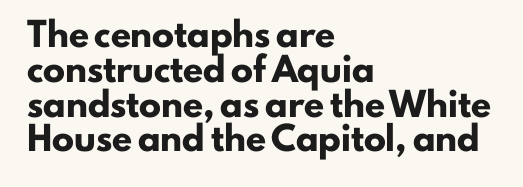
One-word summary of the alignment: left. Characters remain perfectly vertical along every line. Words float on clear page, feet unadorned. Look at the tracking — it's just the regular setting, nothing added.
